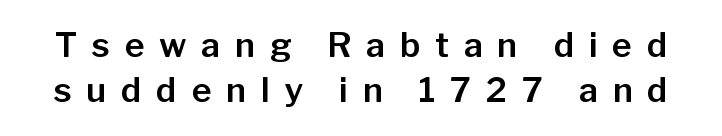
Underline: absent. The type sits square on the baseline with zero lean. Is this a fixed-width face? No — the glyphs have proportional, varying widths. Look at the tracking — it's clearly loosened, letters drifting apart.
